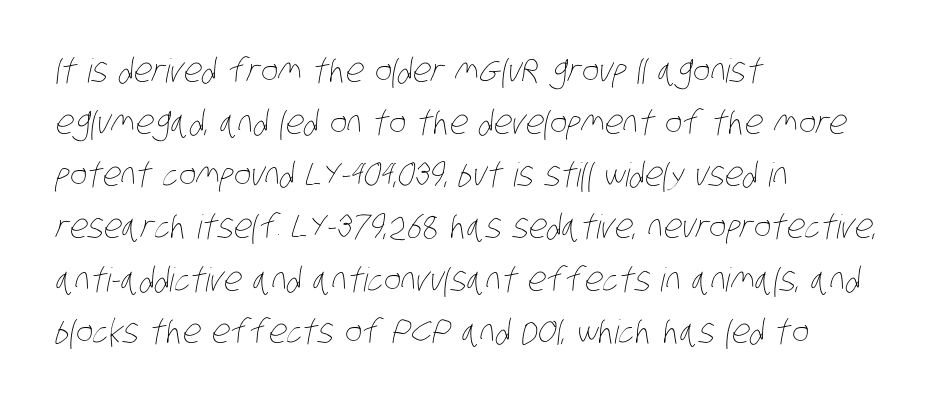
Q: Is the text bold? A: No.
Q: Is the text underlined? A: No.
Q: How is the paragraph aligned? A: Left-aligned.
Q: Is the spacing between letters normal or unusually wide? A: Normal.
Q: Is the spacing between lines tight, normal or loose? A: Normal.
Q: Width (condensed, normal, or wide)? A: Condensed.
Q: Stroke contrast? A: Low.
Q: x-height? A: Large.
Q: Monospaced? A: No.
